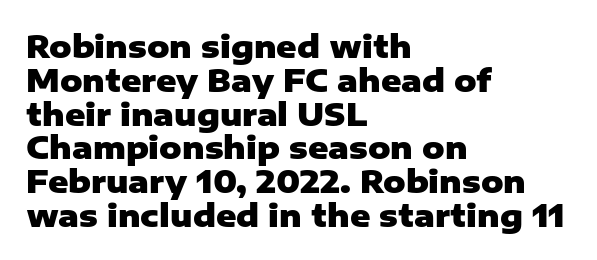
Q: Is the text bold? A: Yes.
Q: Is the text italic (slanted)? A: No, it is upright.
Q: Is the typeface a serif or a sans-serif typeface? A: Sans-serif.
Q: Is the text underlined? A: No.
Q: How is the paragraph aligned? A: Left-aligned.
Q: Is the spacing between letters normal or unusually wide? A: Normal.
Q: Is the spacing between lines tight, normal or loose? A: Tight.
Q: Width (condensed, normal, or wide)? A: Normal.
Q: Stroke contrast? A: Low.
Q: x-height? A: Medium.
Q: Monospaced? A: No.
